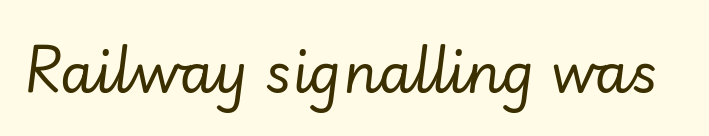
These lines are rendered in a variable-pitch font. Stems here are at most as thick as an everyday book face. Notice how the stems are inclined rather than vertical — that's the hallmark of italics. Glyph-to-glyph distance matches everyday printed text. Decoration check: the copy has no underline.
